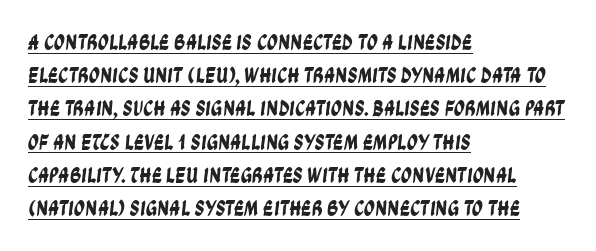
{"underline": "yes", "align": "left", "line_spacing": "normal", "line_spacing_ratio": 1.51, "letter_spacing": "normal", "letter_spacing_em": 0.0, "glyph_px": 22}
